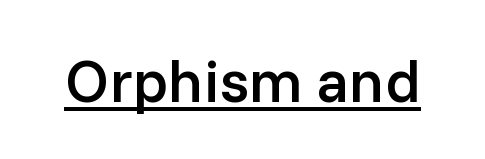
A bit beefed up — I'd call it semibold rather than bold. Students, note that the glyphs here touch the page at normal intervals. Unlike italic type, these characters show no tilt at all. This is sans-serif lettering, the kind often seen on screens and signage. Character widths vary here, with narrow letters taking less room than wide ones.
